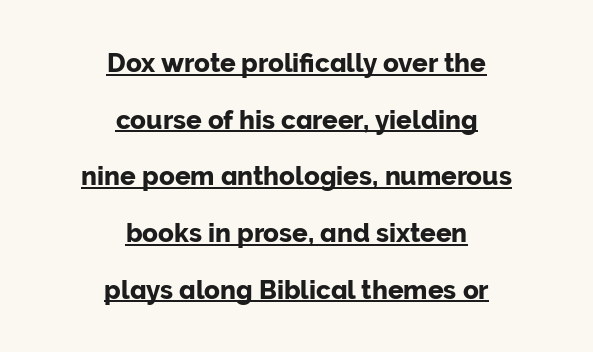
{"italic": "no", "underline": "yes", "align": "center", "line_spacing": "loose", "line_spacing_ratio": 2.18, "letter_spacing": "normal", "letter_spacing_em": 0.0, "glyph_px": 26}
